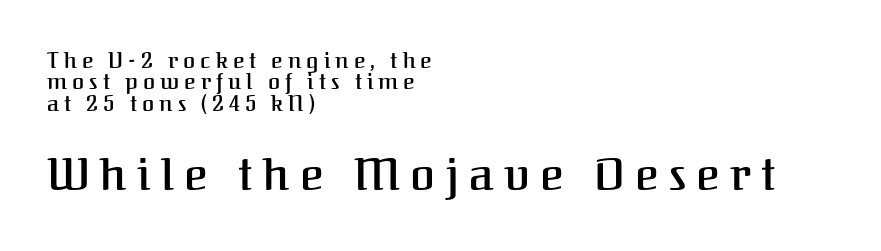
Q: Is the text bold? A: Semi-bold.
Q: Is the text italic (slanted)? A: No, it is upright.
Q: Is the typeface a serif or a sans-serif typeface? A: Serif.
Q: Is the text underlined? A: No.
Q: How is the paragraph aligned? A: Left-aligned.
Q: Is the spacing between letters normal or unusually wide? A: Unusually wide.
Q: Is the spacing between lines tight, normal or loose? A: Tight.
Q: Which block of text is set in a larger size, the first (top) or the second (bottom)? A: The second (bottom) one.
Q: Width (condensed, normal, or wide)? A: Normal.
Q: Stroke contrast? A: Medium.
Q: x-height? A: Medium.
Q: Monospaced? A: No.
